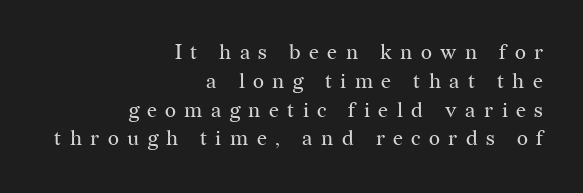
{"italic": "no", "bold": "no", "underline": "no", "align": "right", "line_spacing": "normal", "line_spacing_ratio": 1.37, "letter_spacing": "wide", "letter_spacing_em": 0.4, "glyph_px": 21}
